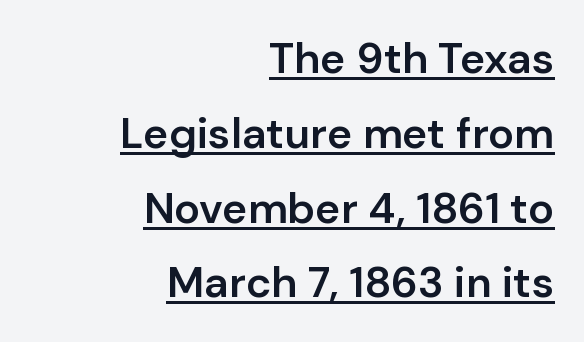
{"serif": "no", "italic": "no", "bold": "semi", "weight": "semibold", "width": "normal", "stroke_contrast": "low", "x_height": "medium", "monospaced": "no", "underline": "yes", "align": "right", "line_spacing_ratio": 1.74, "letter_spacing": "normal", "letter_spacing_em": 0.0, "glyph_px": 43}
